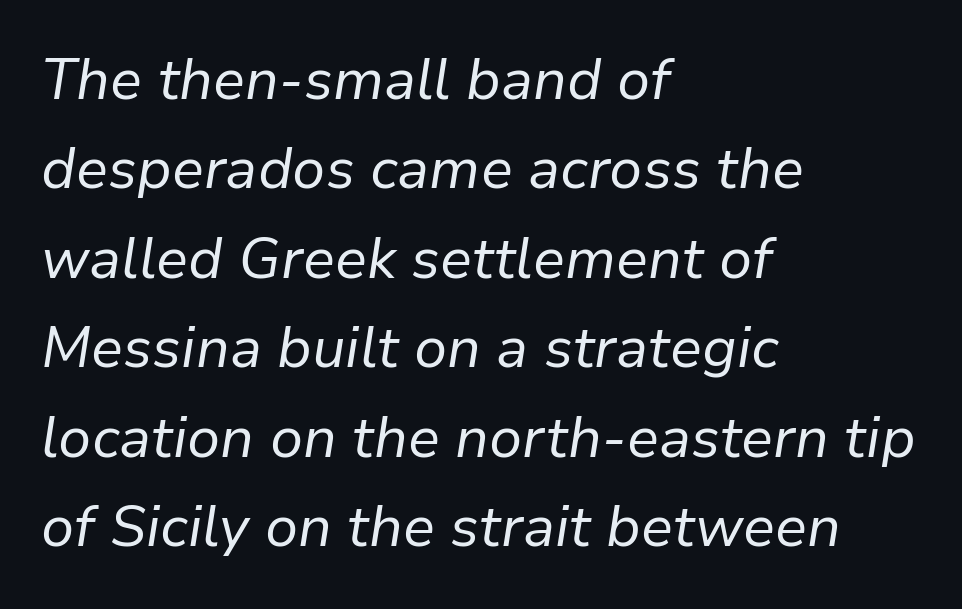
The passage shown is not underscored anywhere. These lines are set flush left with a ragged right edge. The face used here is rendered with its standard letterfit. The font sits on the lighter half of the weight spectrum, regular included. Regular leading. Is this a fixed-width face? No — the glyphs have proportional, varying widths.
